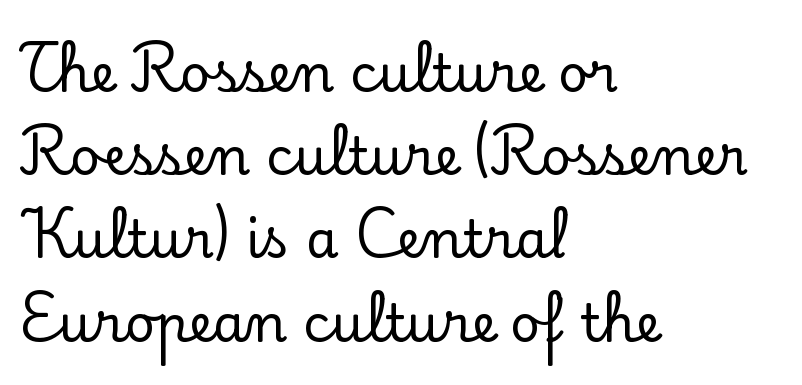
The image shows 52 px serif type, upright; set left-aligned, normal line spacing (1.6x), normal letter spacing, not underlined; low stroke contrast and a small x-height.
